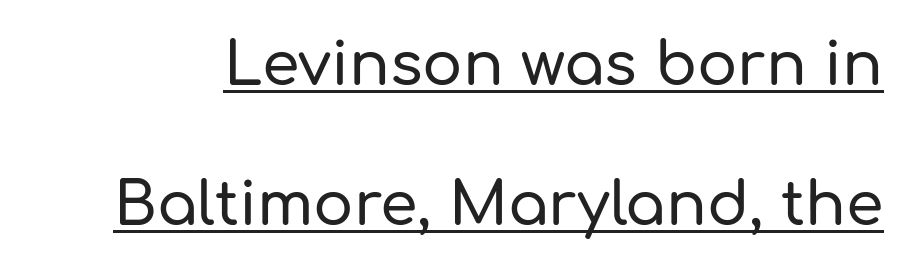
Q: Is the text italic (slanted)? A: No, it is upright.
Q: Is the typeface a serif or a sans-serif typeface? A: Sans-serif.
Q: Is the text underlined? A: Yes.
Q: Is the spacing between letters normal or unusually wide? A: Normal.
Q: Is the spacing between lines tight, normal or loose? A: Loose.
Q: Width (condensed, normal, or wide)? A: Normal.
Q: Stroke contrast? A: Low.
Q: x-height? A: Medium.
Q: Monospaced? A: No.
